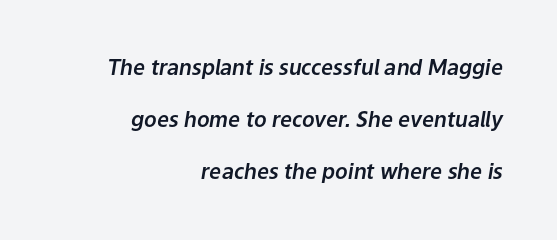
The leading is generous, giving the passage an open texture. The rendering applies a slant to the glyphs. The lines in this sample share a right terminus and differ only in where they begin. The area under the type is left untouched. Look at the tracking — it's just the regular setting, nothing added.
